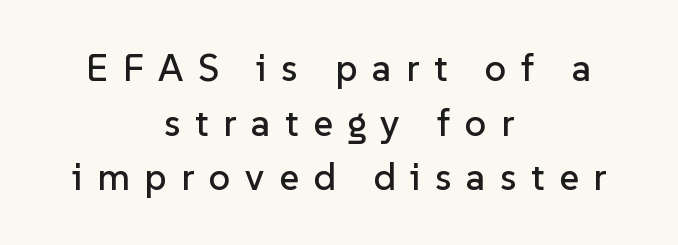
The paragraph has two soft edges and a firm central axis. Rendered with straight, roman letterforms. Proportional: the letters do not fall into vertical columns. Type style note: lacks serifs. The line-height multiplier appears to be the usual default. The space beneath each line is pristine and unruled.
